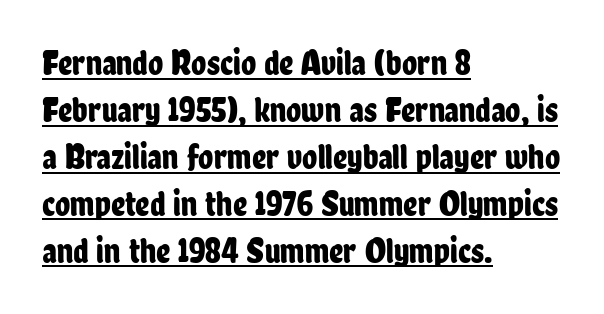
Letter spacing: default. Does a line run under the words? Yes, clearly. Does the copy run flush right? No — it runs flush left. Italic? Not at all — the glyphs are vertical. Are there feet on the stems? There aren't — it's a sans. A typesetter would call this proportional, since set widths differ per character.
